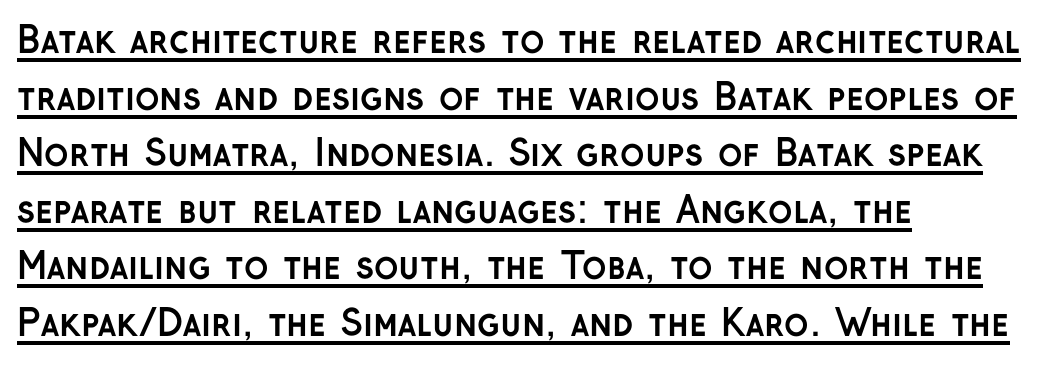
Q: Is the text bold? A: Yes.
Q: Is the text italic (slanted)? A: No, it is upright.
Q: Is the typeface a serif or a sans-serif typeface? A: Sans-serif.
Q: Is the text underlined? A: Yes.
Q: How is the paragraph aligned? A: Left-aligned.
Q: Is the spacing between letters normal or unusually wide? A: Normal.
Q: Is the spacing between lines tight, normal or loose? A: Normal.
Q: Width (condensed, normal, or wide)? A: Normal.
Q: Stroke contrast? A: Low.
Q: x-height? A: Medium.
Q: Monospaced? A: No.
